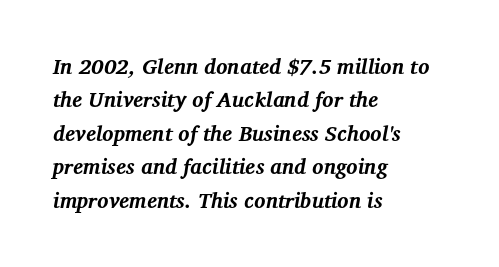
The image shows 21 px bold type, italic (leaning right); set left-aligned, normal line spacing (1.59x), normal letter spacing, not underlined.
